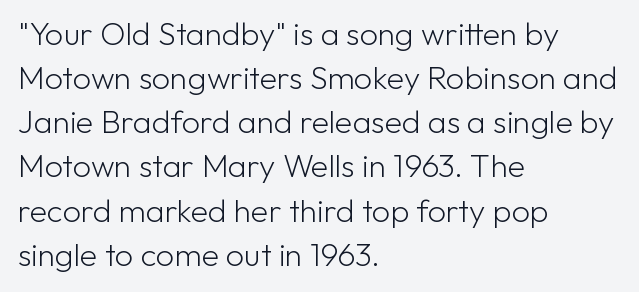
{"serif": "no", "italic": "no", "bold": "no", "weight": "light", "width": "normal", "stroke_contrast": "low", "x_height": "medium", "monospaced": "no", "underline": "no", "align": "left", "line_spacing": "normal", "line_spacing_ratio": 1.38, "letter_spacing": "normal", "letter_spacing_em": 0.0, "glyph_px": 32}
